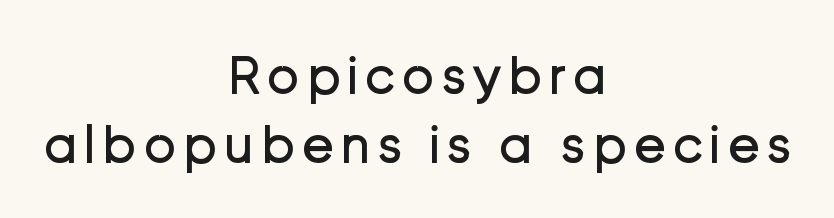
The image shows 55 px regular-weight sans-serif type, upright; set centered, normal line spacing (1.26x), not underlined; low stroke contrast and a medium x-height.
